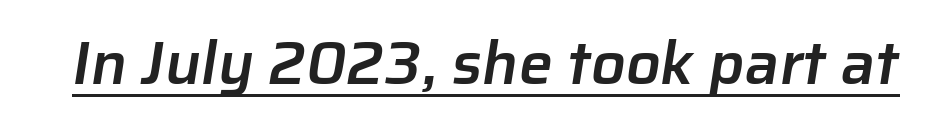
{"serif": "no", "bold": "semi", "weight": "semibold", "width": "normal", "stroke_contrast": "low", "x_height": "medium", "monospaced": "no", "underline": "yes", "letter_spacing": "normal", "letter_spacing_em": 0.0, "glyph_px": 61}
